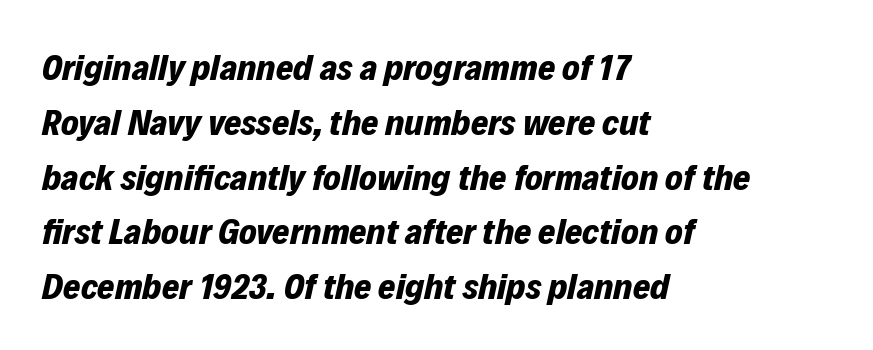
Q: Is the text bold? A: Yes.
Q: Is the text italic (slanted)? A: Yes, it leans right by about 12 degrees.
Q: Is the text underlined? A: No.
Q: How is the paragraph aligned? A: Left-aligned.
Q: Is the spacing between letters normal or unusually wide? A: Normal.
Q: Is the spacing between lines tight, normal or loose? A: Normal.
Q: Width (condensed, normal, or wide)? A: Normal.
Q: Stroke contrast? A: Low.
Q: x-height? A: Medium.
Q: Monospaced? A: No.
